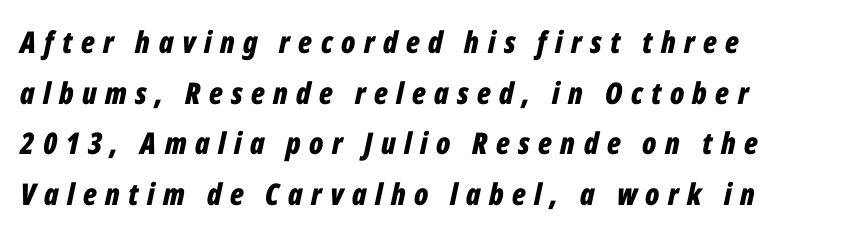
{"italic": "yes", "lean": "right", "slant_degrees": 12, "bold": "yes", "weight": "bold", "width": "condensed", "stroke_contrast": "low", "x_height": "medium", "monospaced": "no", "underline": "no", "align": "left", "line_spacing": "normal", "line_spacing_ratio": 1.69, "letter_spacing": "wide", "letter_spacing_em": 0.28, "glyph_px": 30}
